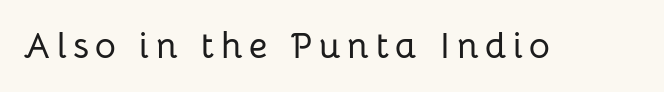
Q: Is the text italic (slanted)? A: No, it is upright.
Q: Is the typeface a serif or a sans-serif typeface? A: Sans-serif.
Q: Is the text underlined? A: No.
Q: Width (condensed, normal, or wide)? A: Normal.
Q: Stroke contrast? A: Low.
Q: x-height? A: Medium.
Q: Monospaced? A: No.
